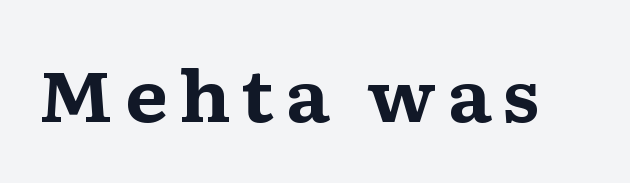
{"serif": "yes", "italic": "no", "bold": "yes", "weight": "bold", "width": "wide", "stroke_contrast": "medium", "x_height": "medium", "monospaced": "no", "underline": "no", "glyph_px": 70}
